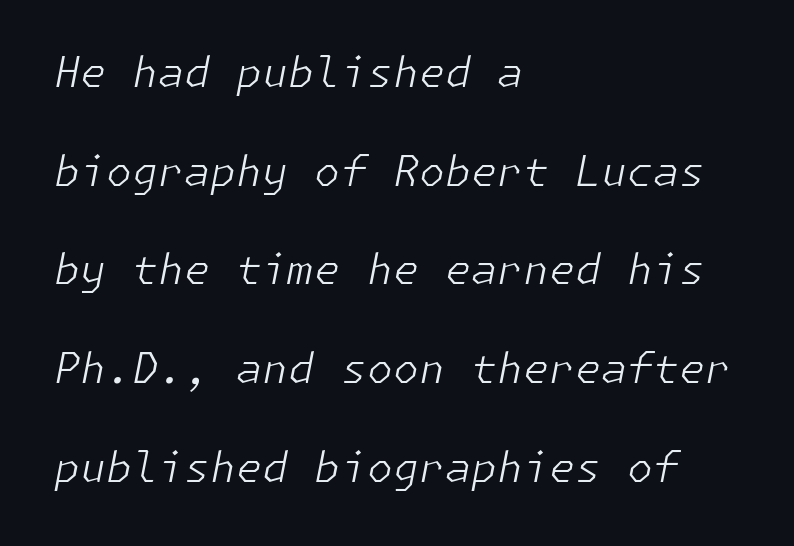
Q: Is the text bold? A: No.
Q: Is the text italic (slanted)? A: Yes, it leans right by about 11 degrees.
Q: Is the text underlined? A: No.
Q: How is the paragraph aligned? A: Left-aligned.
Q: Is the spacing between letters normal or unusually wide? A: Normal.
Q: Is the spacing between lines tight, normal or loose? A: Loose.
Q: Width (condensed, normal, or wide)? A: Normal.
Q: Stroke contrast? A: Low.
Q: x-height? A: Medium.
